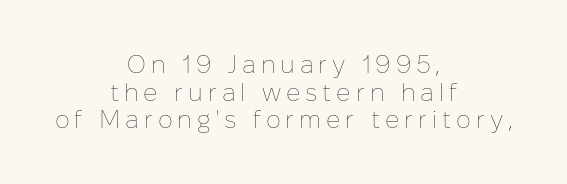
The image shows 25 px text type, upright; set centered, tight line spacing (1.11x), not underlined.
